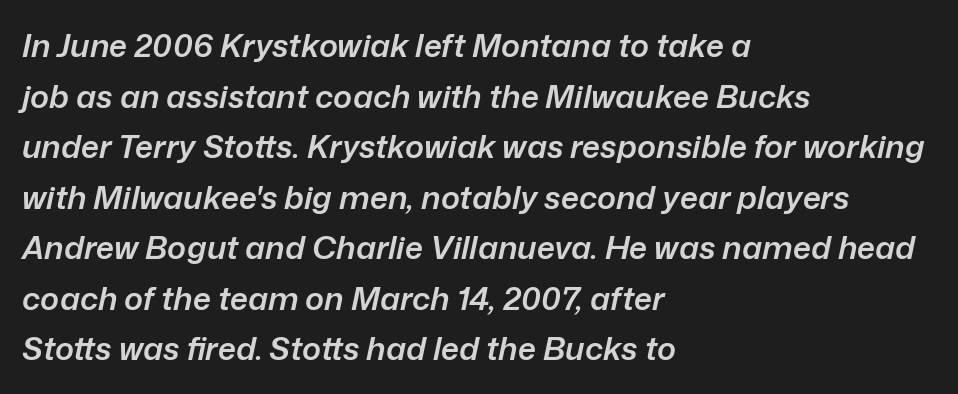
Do the characters align in a grid? No, the font is proportional. The rendering uses a semibold face; strokes are thickened but not to full bold. The leading is moderate, giving the passage an even texture. Is the letter spacing exaggerated? No — it looks like the ordinary default. The rendering anchors every line to the left-hand side. There's an unmistakable incline to the writing here.
